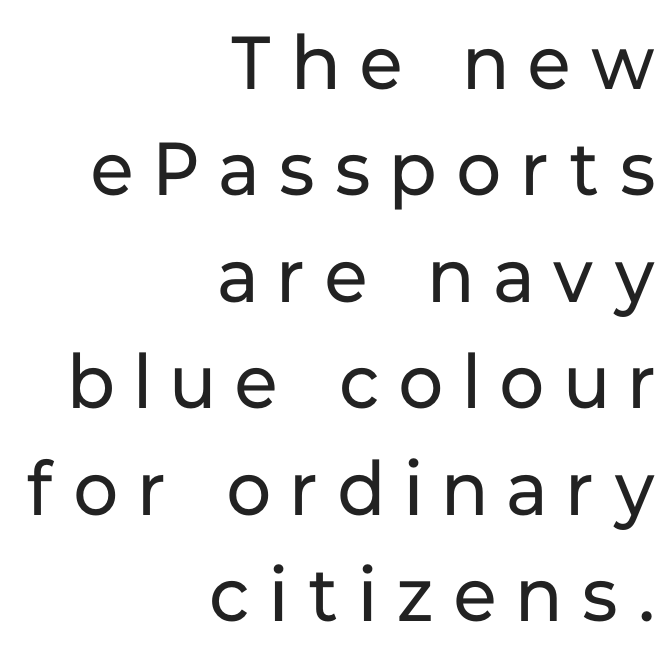
Q: Is the text bold? A: No.
Q: Is the text italic (slanted)? A: No, it is upright.
Q: Is the typeface a serif or a sans-serif typeface? A: Sans-serif.
Q: Is the text underlined? A: No.
Q: How is the paragraph aligned? A: Right-aligned.
Q: Is the spacing between letters normal or unusually wide? A: Unusually wide.
Q: Is the spacing between lines tight, normal or loose? A: Normal.
Q: Width (condensed, normal, or wide)? A: Normal.
Q: Stroke contrast? A: Low.
Q: x-height? A: Medium.
Q: Monospaced? A: No.
